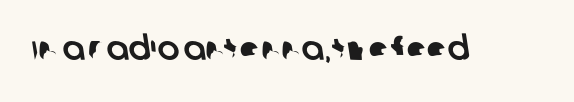
The image shows 33 px sans-serif type; set normal letter spacing, not underlined; low stroke contrast and a large x-height.
